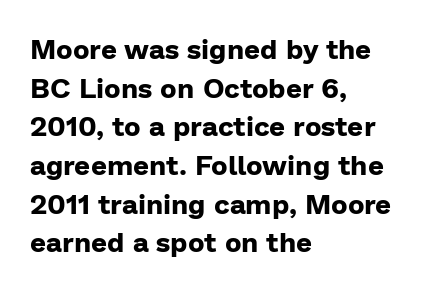
Q: Is the text bold? A: Yes.
Q: Is the text italic (slanted)? A: No, it is upright.
Q: Is the typeface a serif or a sans-serif typeface? A: Sans-serif.
Q: Is the text underlined? A: No.
Q: How is the paragraph aligned? A: Left-aligned.
Q: Is the spacing between letters normal or unusually wide? A: Normal.
Q: Is the spacing between lines tight, normal or loose? A: Normal.
Q: Width (condensed, normal, or wide)? A: Normal.
Q: Stroke contrast? A: Low.
Q: x-height? A: Medium.
Q: Monospaced? A: No.
